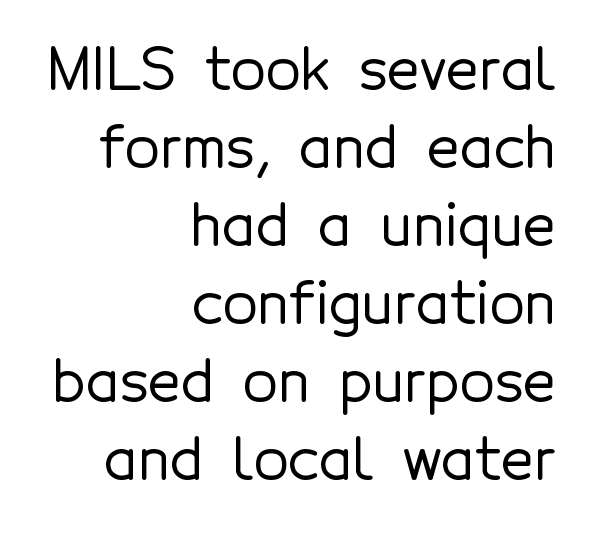
The image shows 57 px sans-serif type, upright; set right-aligned, normal line spacing (1.37x), normal letter spacing, not underlined; a medium x-height.
